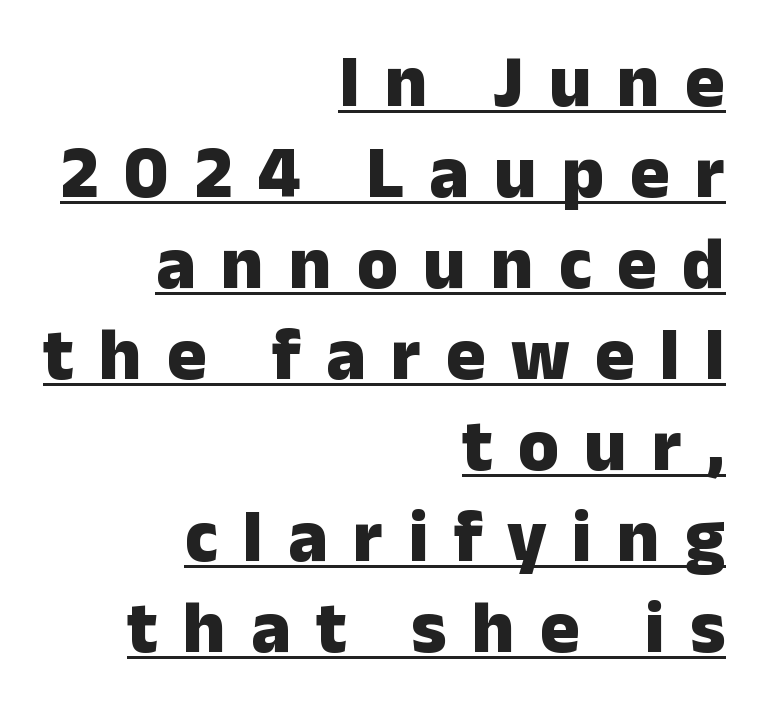
Q: Is the text bold? A: Yes.
Q: Is the text italic (slanted)? A: No, it is upright.
Q: Is the typeface a serif or a sans-serif typeface? A: Sans-serif.
Q: Is the text underlined? A: Yes.
Q: How is the paragraph aligned? A: Right-aligned.
Q: Is the spacing between letters normal or unusually wide? A: Unusually wide.
Q: Width (condensed, normal, or wide)? A: Normal.
Q: Stroke contrast? A: Low.
Q: x-height? A: Medium.
Q: Monospaced? A: No.
